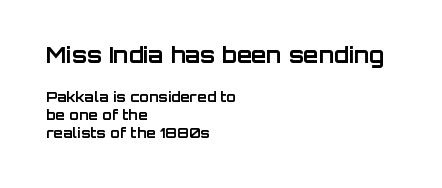
Clear beneath every line of the passage. The lines in this sample share a left origin and differ only in where they stop. A typesetter would call this leading conventional body-copy spacing. Bold? Absolutely — the strokes are thick and heavy.
